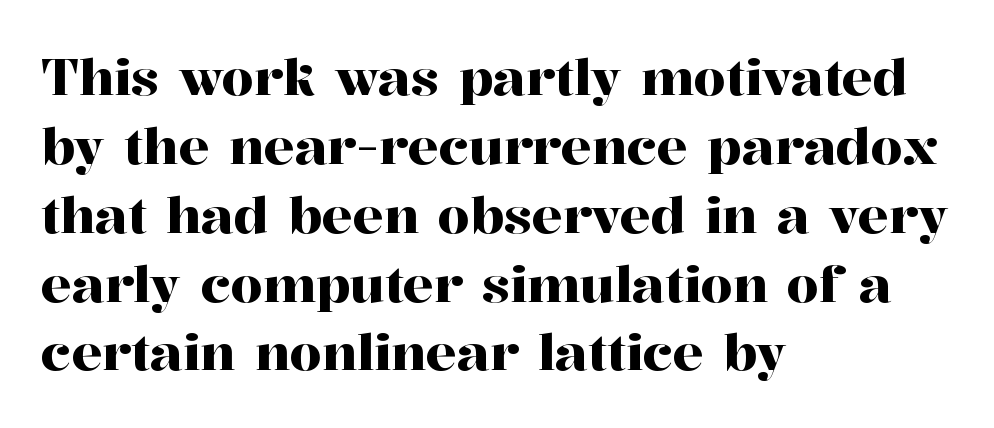
Each new line begins a customary step beneath the previous one. Caption: multi-line text, flush left, ragged right. Examine the stroke ends and you'll spot serifs. Honestly, there is no underline to notice here at all. Italic? Not at all — the glyphs are vertical. Does extra space separate the letters? No, they use regular spacing.
